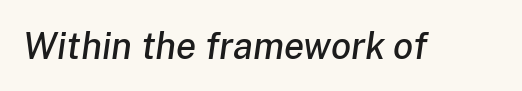
Q: Is the text italic (slanted)? A: Yes, it leans right by about 8 degrees.
Q: Is the text underlined? A: No.
Q: Is the spacing between letters normal or unusually wide? A: Normal.
Q: Width (condensed, normal, or wide)? A: Normal.
Q: Stroke contrast? A: Low.
Q: x-height? A: Medium.
Q: Monospaced? A: No.
